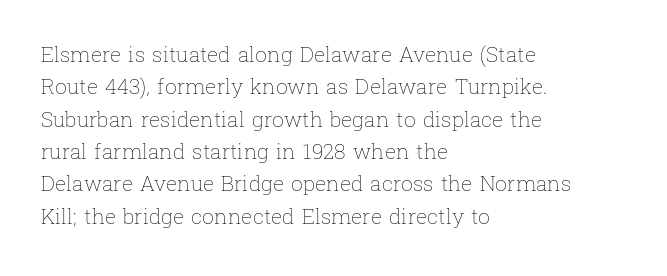
The image shows 21 px text type, upright; set left-aligned, normal line spacing (1.54x), normal letter spacing, not underlined.
